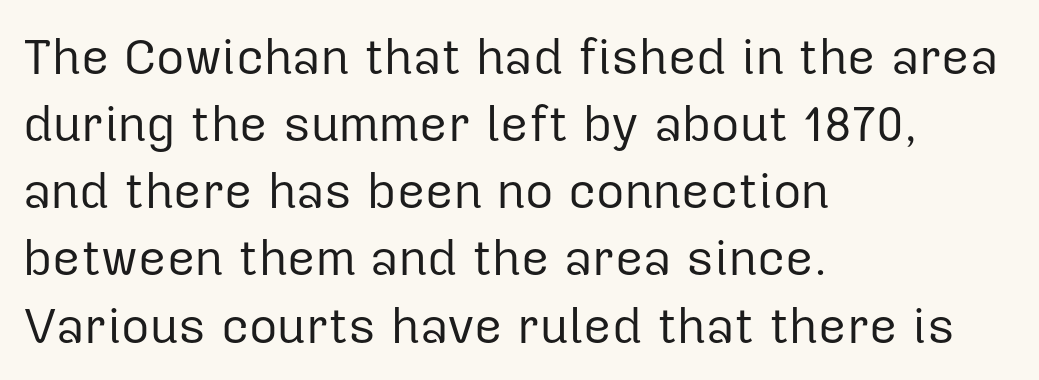
These lines are rendered in a variable-pitch font. The rows are spaced the way most documents space them. Is the letter spacing exaggerated? No — it looks like the ordinary default. The font is comparable to plain body text, perhaps lighter.
